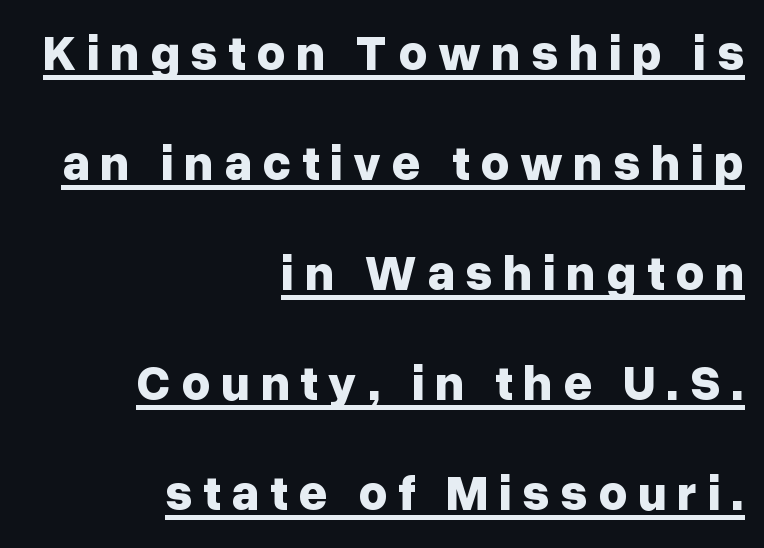
Character widths vary here, with narrow letters taking less room than wide ones. Caption: expanded tracking, letters set apart. Look at the bottom of the vertical strokes: they stop flat, with no serifs. Like a heading marked for emphasis, these lines bear an underscore. The typography opts for an upright posture over an oblique one.
